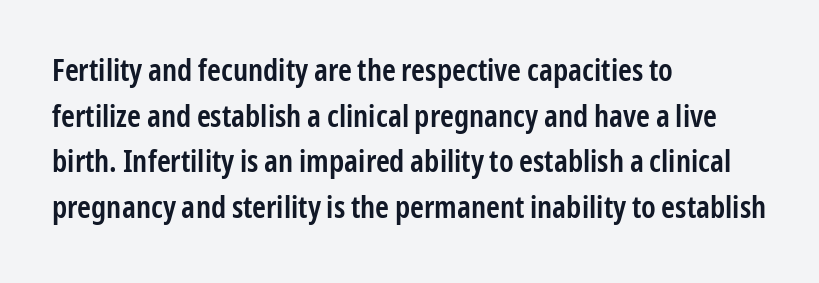
Q: Is the text bold? A: Semi-bold.
Q: Is the text italic (slanted)? A: No, it is upright.
Q: Is the typeface a serif or a sans-serif typeface? A: Sans-serif.
Q: Is the text underlined? A: No.
Q: How is the paragraph aligned? A: Left-aligned.
Q: Is the spacing between letters normal or unusually wide? A: Normal.
Q: Is the spacing between lines tight, normal or loose? A: Normal.
Q: Width (condensed, normal, or wide)? A: Condensed.
Q: Stroke contrast? A: Low.
Q: x-height? A: Medium.
Q: Monospaced? A: No.
